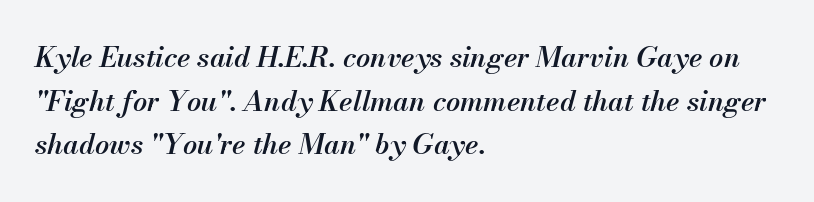
The image shows 28 px semibold type, italic (leaning right); set left-aligned, normal line spacing (1.56x), normal letter spacing, not underlined; medium stroke contrast and a small x-height.
